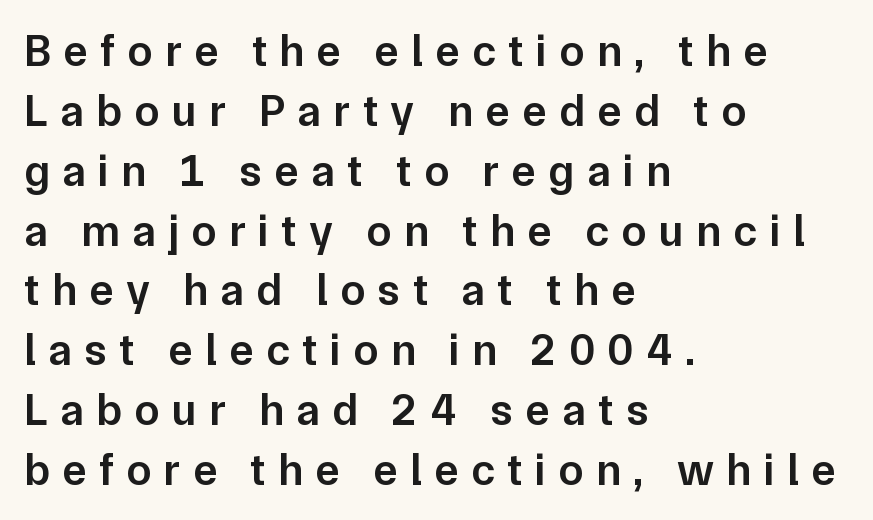
{"serif": "no", "italic": "no", "bold": "semi", "weight": "semibold", "width": "normal", "stroke_contrast": "low", "x_height": "medium", "monospaced": "no", "underline": "no", "align": "left", "line_spacing": "normal", "line_spacing_ratio": 1.33, "letter_spacing": "wide", "letter_spacing_em": 0.28, "glyph_px": 45}
